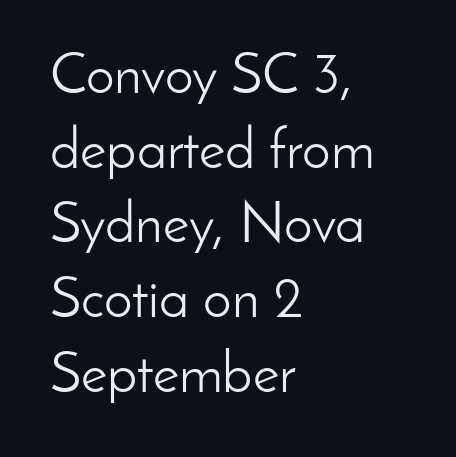
{"serif": "no", "italic": "no", "bold": "no", "weight": "light", "width": "normal", "stroke_contrast": "low", "x_height": "small", "monospaced": "no", "underline": "no", "align": "left", "line_spacing": "normal", "line_spacing_ratio": 1.31, "letter_spacing": "normal", "letter_spacing_em": 0.0, "glyph_px": 57}
